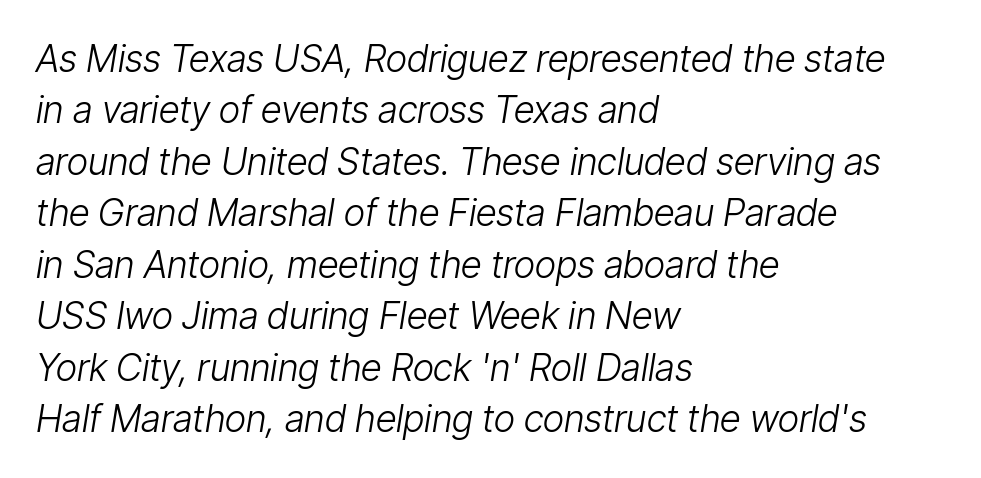
The image shows 37 px light, condensed type, italic (leaning right); set left-aligned, normal line spacing (1.39x), normal letter spacing, not underlined; low stroke contrast and a medium x-height.
